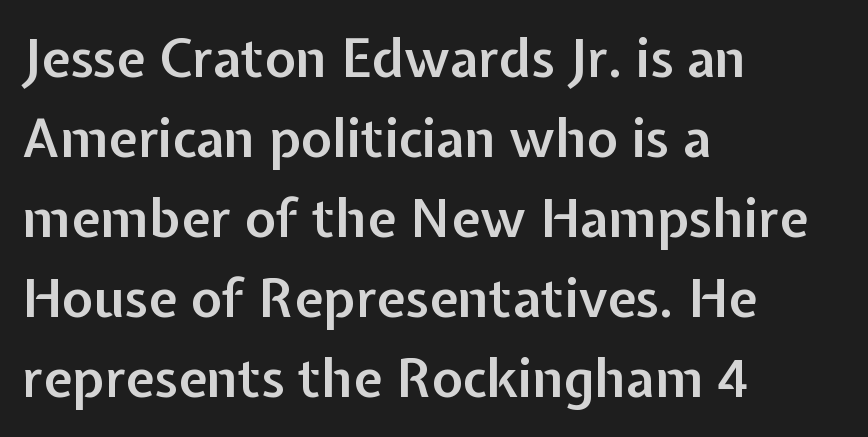
The image shows 53 px semibold sans-serif type, upright; set left-aligned, normal line spacing (1.51x), normal letter spacing, not underlined; low stroke contrast and a medium x-height.
